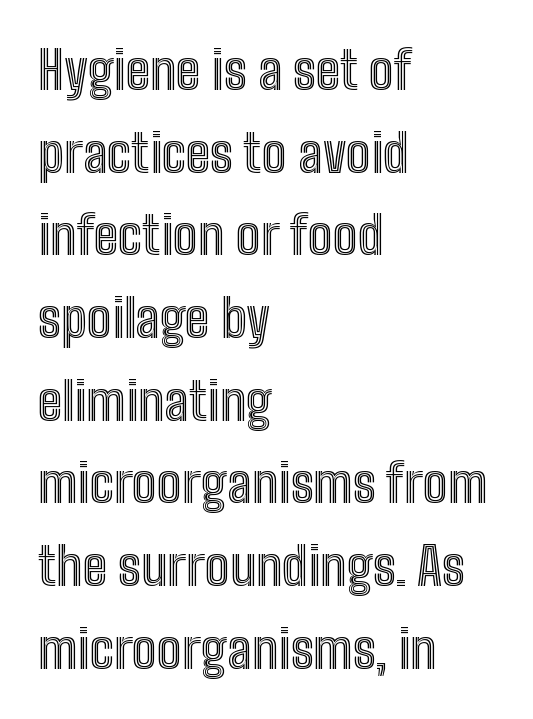
Q: Is the text italic (slanted)? A: No, it is upright.
Q: Is the text underlined? A: No.
Q: How is the paragraph aligned? A: Left-aligned.
Q: Is the spacing between letters normal or unusually wide? A: Normal.
Q: Is the spacing between lines tight, normal or loose? A: Normal.
Q: Width (condensed, normal, or wide)? A: Condensed.
Q: x-height? A: Medium.
Q: Monospaced? A: No.
